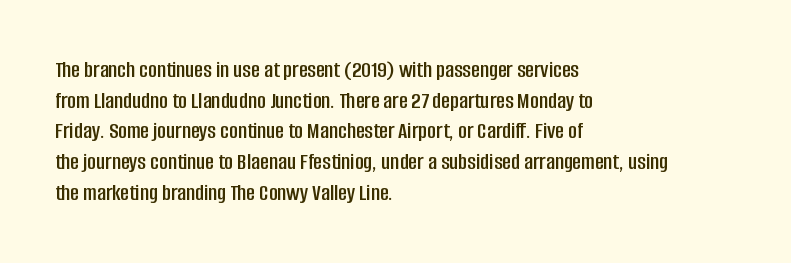
Q: Is the text italic (slanted)? A: No, it is upright.
Q: Is the text underlined? A: No.
Q: How is the paragraph aligned? A: Left-aligned.
Q: Is the spacing between letters normal or unusually wide? A: Normal.
Q: Is the spacing between lines tight, normal or loose? A: Normal.
